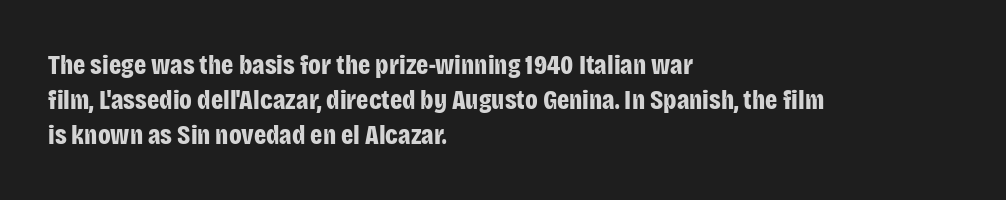
The image shows 27 px bold type, upright; set left-aligned, normal line spacing (1.29x), normal letter spacing, not underlined.
